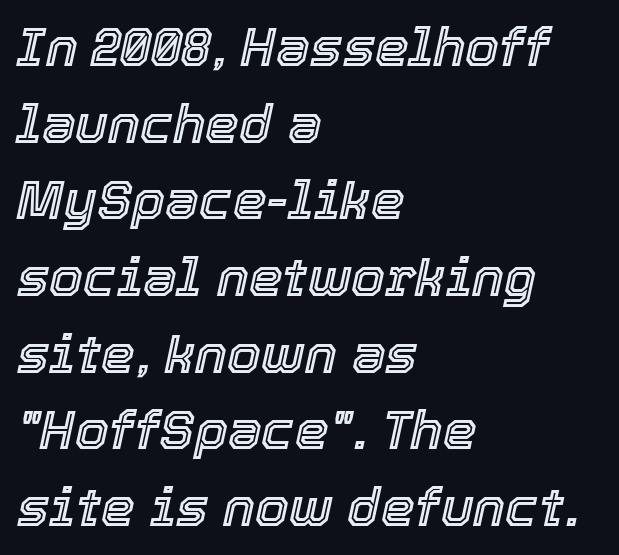
Q: Is the text italic (slanted)? A: Yes, it leans right by about 12 degrees.
Q: Is the text underlined? A: No.
Q: How is the paragraph aligned? A: Left-aligned.
Q: Is the spacing between letters normal or unusually wide? A: Normal.
Q: Is the spacing between lines tight, normal or loose? A: Normal.
Q: Width (condensed, normal, or wide)? A: Normal.
Q: x-height? A: Medium.
Q: Monospaced? A: No.
